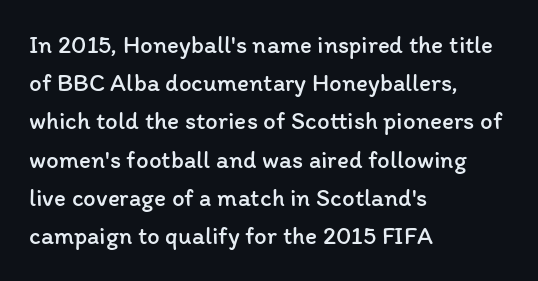
The image shows 25 px text type, upright; set left-aligned, normal line spacing (1.53x), normal letter spacing, not underlined.
